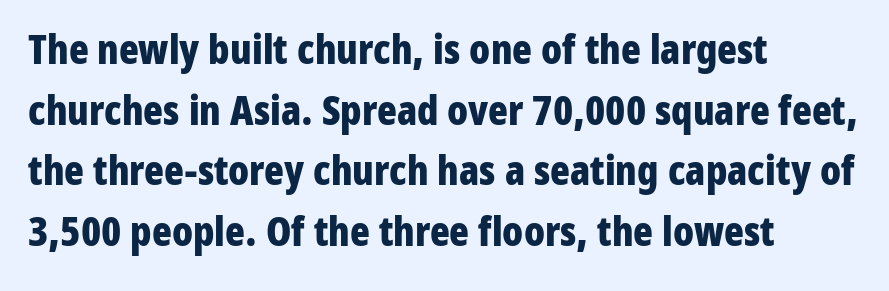
Is there any slant? The stems are plumb. Character widths vary here, with narrow letters taking less room than wide ones. Stroke terminals: plain, sans-serif. The lines in this sample share a left origin and differ only in where they stop. Letters rest on an invisible, unmarked baseline.
